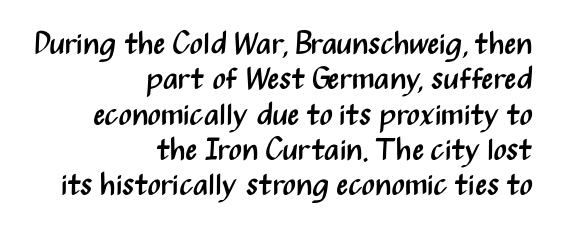
The image shows 31 px regular-weight, condensed sans-serif type, upright; set right-aligned, tight line spacing (1.14x), normal letter spacing, not underlined; medium stroke contrast and a medium x-height.
